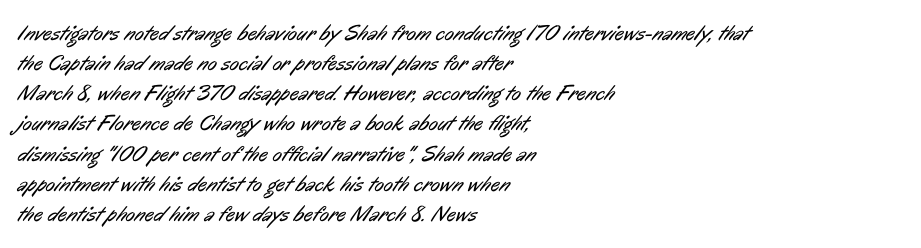
Q: Is the text bold? A: No.
Q: Is the text underlined? A: No.
Q: How is the paragraph aligned? A: Left-aligned.
Q: Is the spacing between letters normal or unusually wide? A: Normal.
Q: Is the spacing between lines tight, normal or loose? A: Normal.
